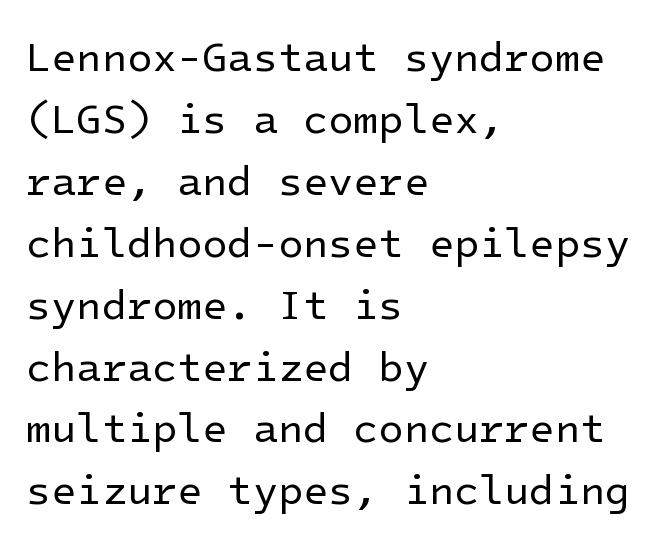
The line texture is even and compact thanks to regular tracking. These lines were composed using upright roman letters. The lines sit at an ordinary, default distance from one another. Reading down the block, your eye returns to a fixed left position each line.
